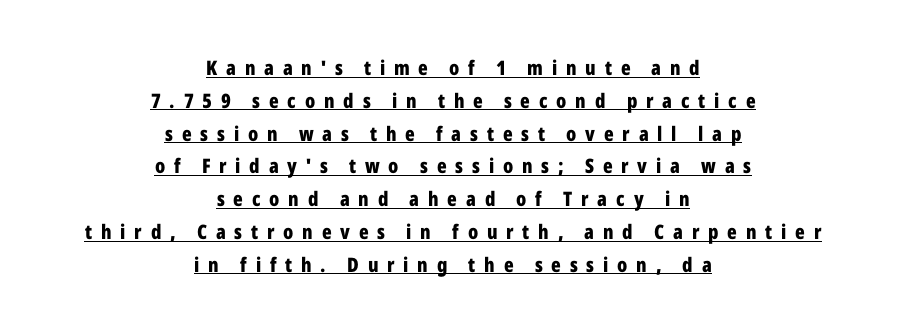
Somebody hit Ctrl+U on this one — the words are underlined. Honestly, the row spacing looks completely unremarkable. Vertical strokes here are truly vertical. Heft: maximum for text — a bold. Short and long lines alike share a common midpoint. Does extra space separate the letters? Yes, quite a lot of it.
